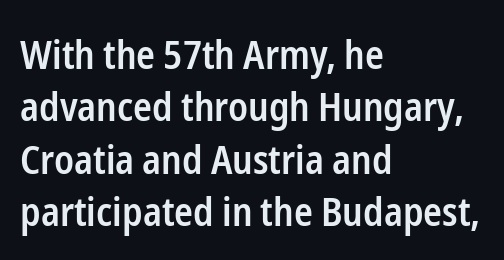
{"serif": "no", "italic": "no", "bold": "semi", "weight": "semibold", "width": "condensed", "stroke_contrast": "low", "x_height": "medium", "monospaced": "no", "underline": "no", "align": "left", "line_spacing": "normal", "line_spacing_ratio": 1.34, "letter_spacing": "normal", "letter_spacing_em": 0.0, "glyph_px": 39}
